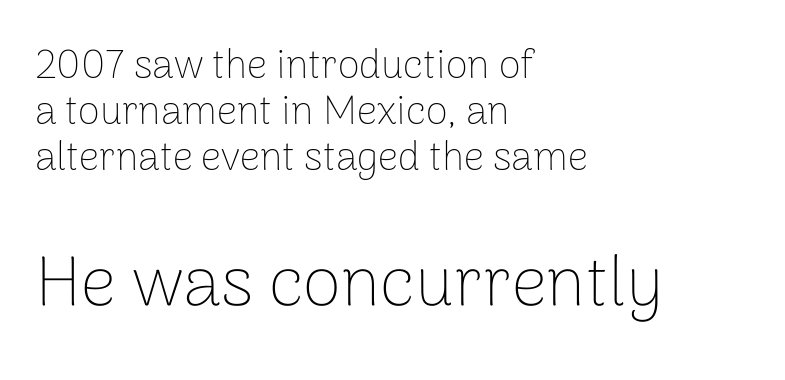
{"serif": "no", "italic": "no", "bold": "no", "weight": "thin", "width": "normal", "stroke_contrast": "low", "x_height": "medium", "monospaced": "no", "underline": "no", "align": "left", "line_spacing": "tight", "line_spacing_ratio": 1.15, "letter_spacing": "normal", "letter_spacing_em": 0.0, "larger_block": "second", "size_ratio": 1.75, "glyph_px": 70}
